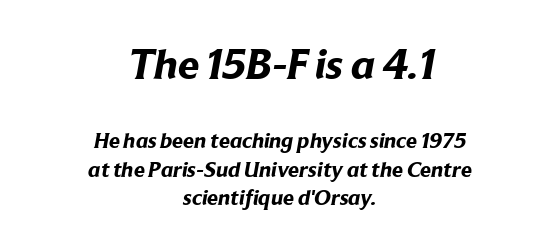
In terms of leading, this rendering sits right in the middle. The gaps between neighbouring characters are ordinary and unremarkable. Note the varied advance widths — an 'i' is clearly narrower than an 'm'. Strong, thick strokes mark this as bold type. Beneath every word, the page is bare. Is this a sans? Yes — the strokes have no serifs.
